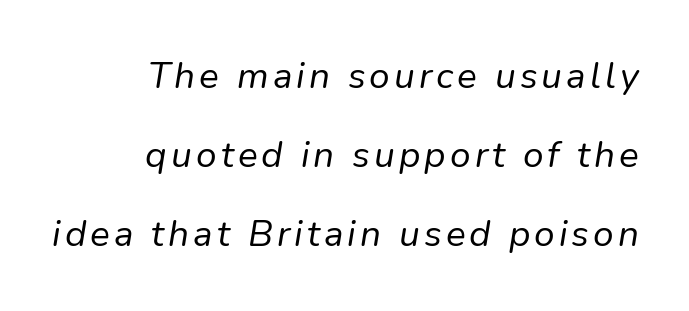
Tall strokes in this sample are angled rather than plumb. Alignment: flush right. Letters rest on an invisible, unmarked baseline. Counters stay open thanks to moderate or lighter strokes. Loosely led — the rows are spread out. A typesetter would call this proportional, since set widths differ per character.
